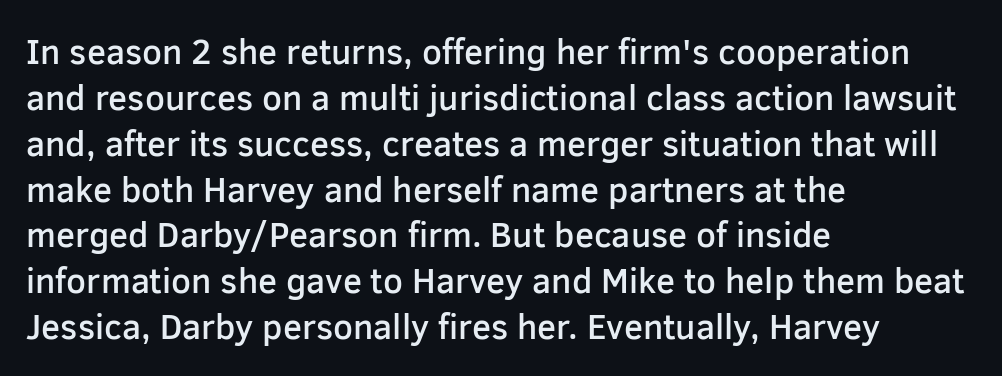
Q: Is the text bold? A: Semi-bold.
Q: Is the text italic (slanted)? A: No, it is upright.
Q: Is the typeface a serif or a sans-serif typeface? A: Sans-serif.
Q: Is the text underlined? A: No.
Q: How is the paragraph aligned? A: Left-aligned.
Q: Is the spacing between letters normal or unusually wide? A: Normal.
Q: Is the spacing between lines tight, normal or loose? A: Normal.
Q: Width (condensed, normal, or wide)? A: Normal.
Q: Stroke contrast? A: Low.
Q: x-height? A: Medium.
Q: Monospaced? A: No.
